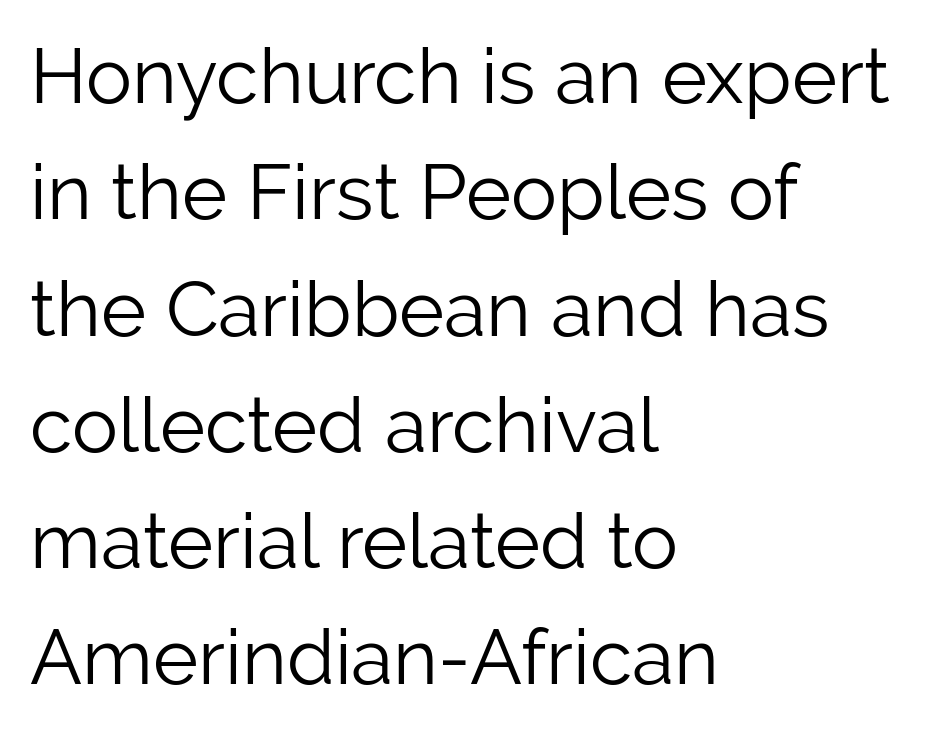
Posture: vertical. Typographically, this falls in the sans-serif category. Typeset ragged right — the left edge is the straight one. This reads as an unemphasized weight, regular at the heaviest. The tracking reads as untouched default to a designer's eye.
